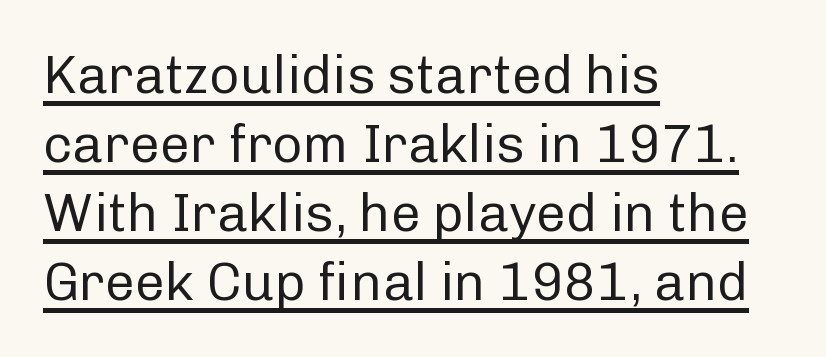
{"serif": "no", "italic": "no", "bold": "no", "weight": "regular", "width": "normal", "stroke_contrast": "low", "x_height": "medium", "monospaced": "no", "underline": "yes", "align": "left", "line_spacing": "normal", "line_spacing_ratio": 1.3, "letter_spacing": "normal", "letter_spacing_em": 0.0, "glyph_px": 53}
